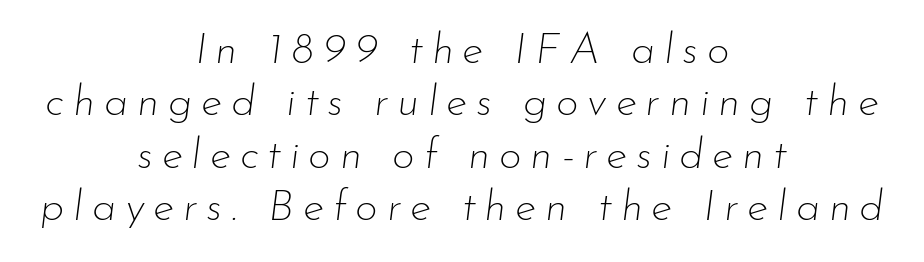
The image shows 44 px thin type, italic (leaning right); set centered, line spacing 1.19x, unusually wide letter spacing (+0.2 em), not underlined; low stroke contrast and a small x-height.
